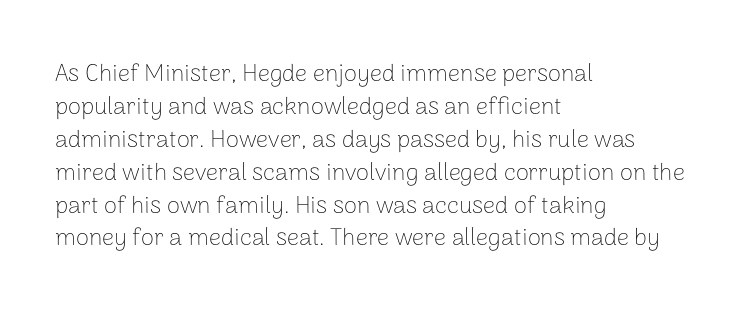
The image shows 24 px text type, upright; set left-aligned, normal line spacing (1.37x), normal letter spacing, not underlined.
